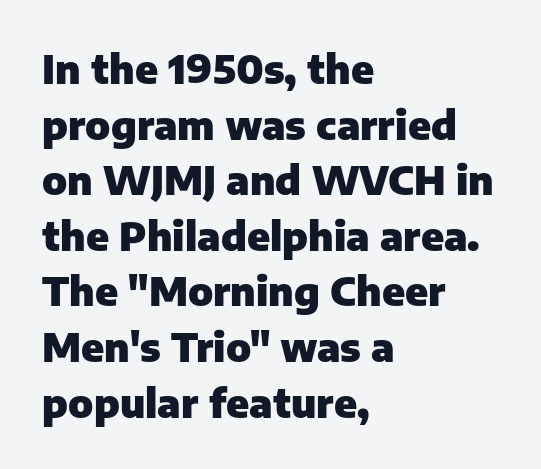
Q: Is the text bold? A: Yes.
Q: Is the text italic (slanted)? A: No, it is upright.
Q: Is the typeface a serif or a sans-serif typeface? A: Sans-serif.
Q: Is the text underlined? A: No.
Q: How is the paragraph aligned? A: Left-aligned.
Q: Is the spacing between letters normal or unusually wide? A: Normal.
Q: Is the spacing between lines tight, normal or loose? A: Normal.
Q: Width (condensed, normal, or wide)? A: Normal.
Q: Stroke contrast? A: Low.
Q: x-height? A: Medium.
Q: Monospaced? A: No.
